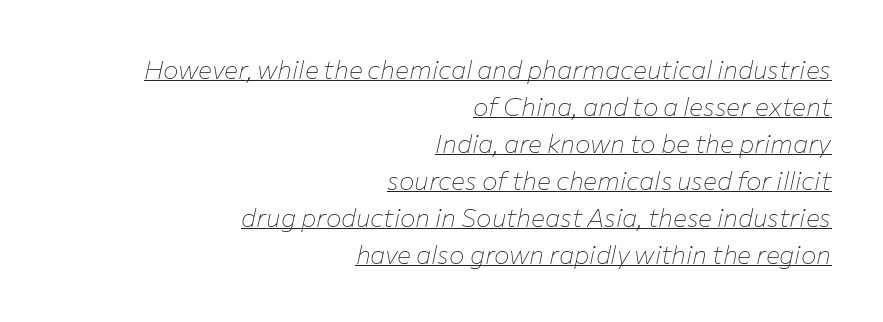
Q: Is the text bold? A: No.
Q: Is the text italic (slanted)? A: Yes, it leans right by about 12 degrees.
Q: Is the text underlined? A: Yes.
Q: How is the paragraph aligned? A: Right-aligned.
Q: Is the spacing between letters normal or unusually wide? A: Normal.
Q: Is the spacing between lines tight, normal or loose? A: Normal.
